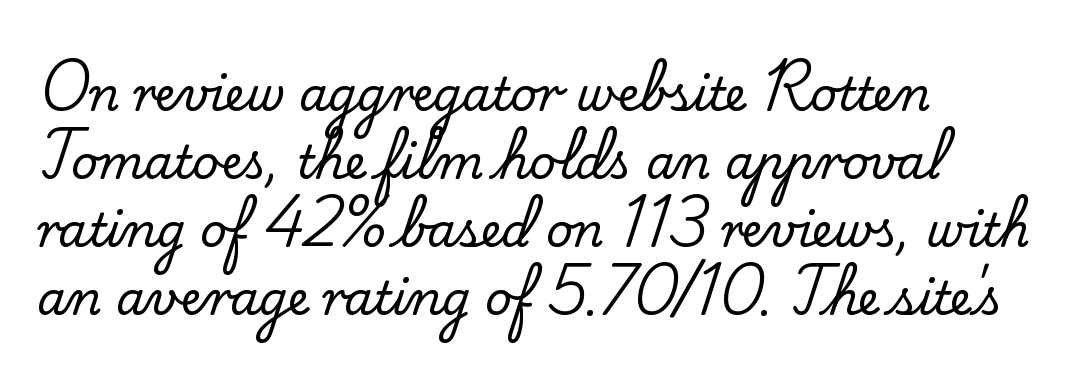
I'd call this a serif setting — the letters wear small feet. Honestly, there is no underline to notice here at all. Left-aligned paragraph, ragged on the right. Does the leading feel generous? No, just average.
